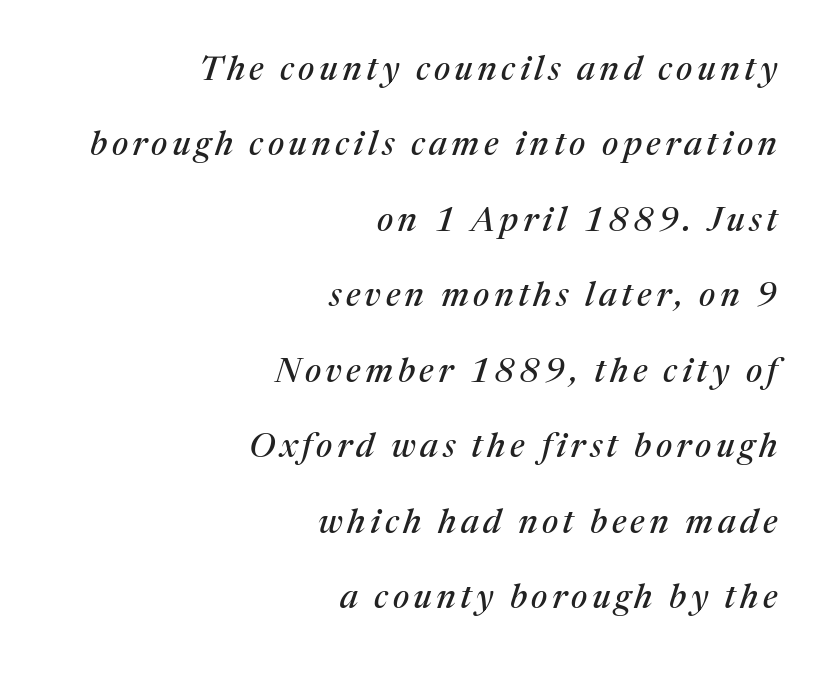
Style check: oblique. Successive baselines arrive slowly, with a big drop between each. The passage shown is not underscored anywhere. These lines are rendered in a variable-pitch font.
